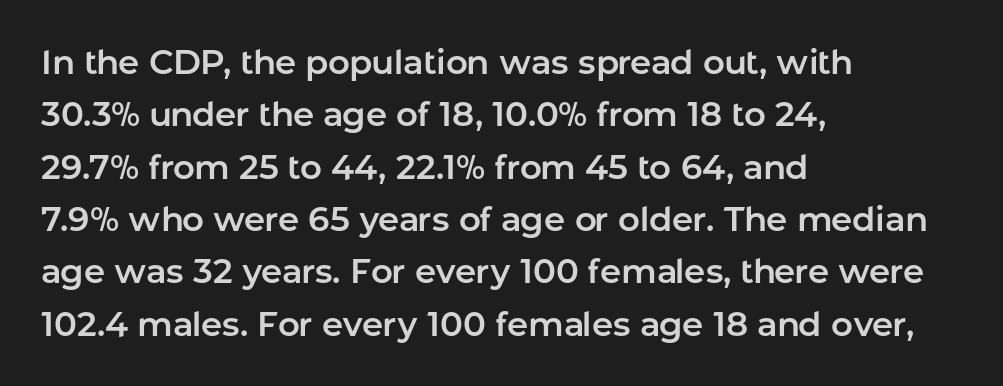
Q: Is the text italic (slanted)? A: No, it is upright.
Q: Is the typeface a serif or a sans-serif typeface? A: Sans-serif.
Q: Is the text underlined? A: No.
Q: How is the paragraph aligned? A: Left-aligned.
Q: Is the spacing between letters normal or unusually wide? A: Normal.
Q: Is the spacing between lines tight, normal or loose? A: Normal.
Q: Width (condensed, normal, or wide)? A: Normal.
Q: Stroke contrast? A: Low.
Q: x-height? A: Medium.
Q: Monospaced? A: No.
